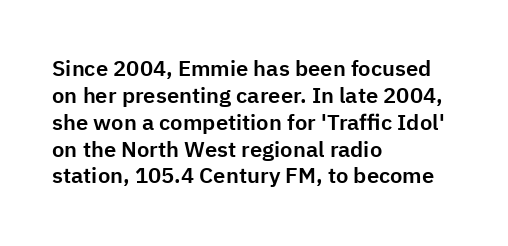
Is the block centered? No — it sits flush against the left margin. Beneath every word, the page is bare. What stands out about the letter spacing? Nothing — it is the standard amount. The lettering stays uniformly vertical, giving the passage a roman look.
